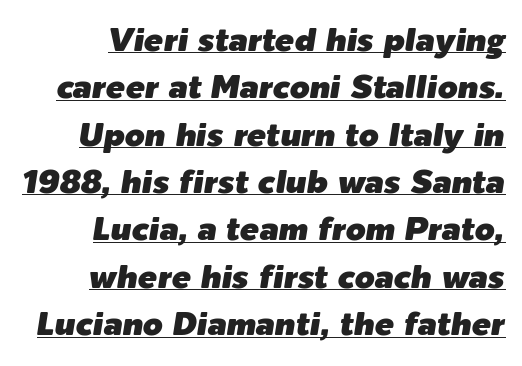
Q: Is the text italic (slanted)? A: Yes, it leans right by about 9 degrees.
Q: Is the text underlined? A: Yes.
Q: How is the paragraph aligned? A: Right-aligned.
Q: Is the spacing between letters normal or unusually wide? A: Normal.
Q: Is the spacing between lines tight, normal or loose? A: Normal.
Q: Width (condensed, normal, or wide)? A: Normal.
Q: Stroke contrast? A: Low.
Q: x-height? A: Medium.
Q: Monospaced? A: No.
